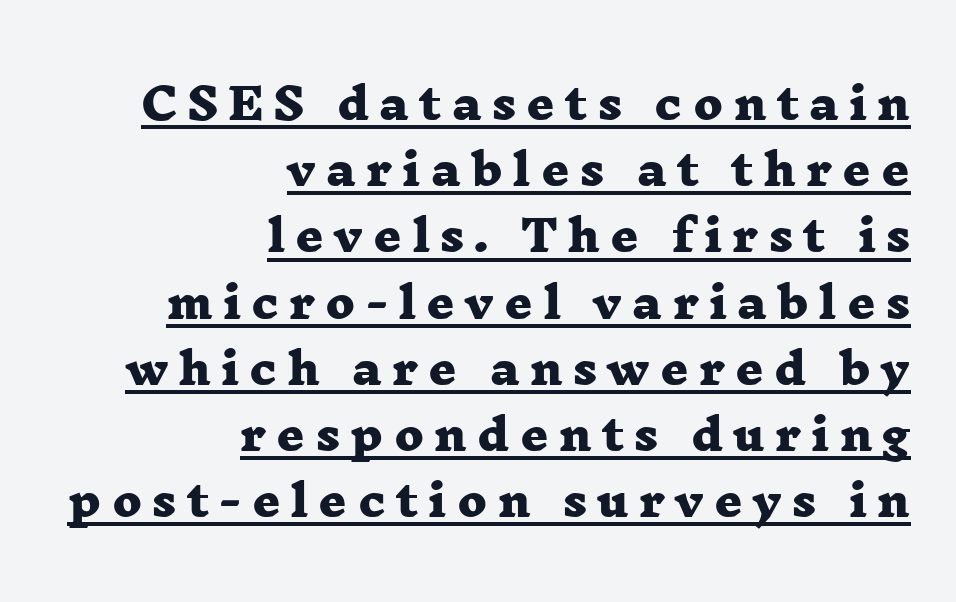
{"serif": "yes", "bold": "yes", "weight": "heavy", "width": "wide", "stroke_contrast": "low", "x_height": "medium", "monospaced": "no", "underline": "yes", "align": "right", "line_spacing": "normal", "line_spacing_ratio": 1.54, "letter_spacing": "wide", "letter_spacing_em": 0.24, "glyph_px": 43}
